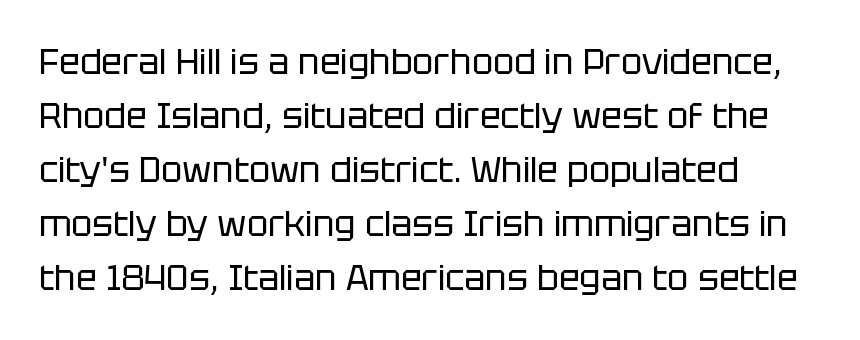
The image shows 35 px regular-weight sans-serif type, upright; set left-aligned, normal line spacing (1.54x), normal letter spacing, not underlined; low stroke contrast and a large x-height.
